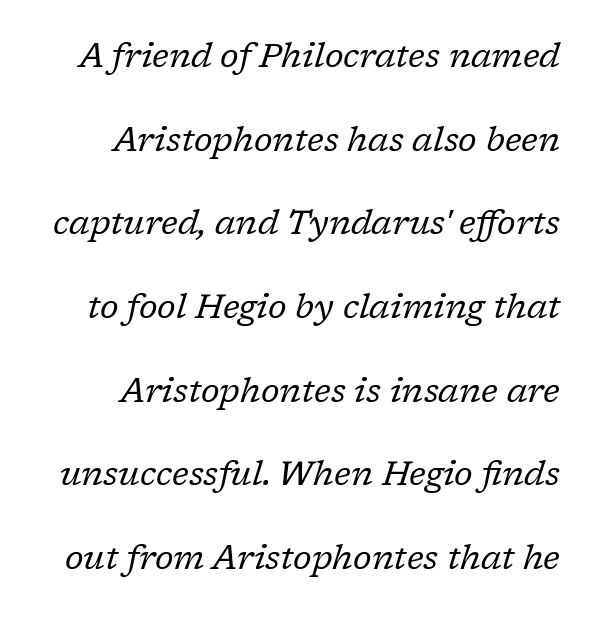
Horizontal bands of white between lines are thick stripes. Would a proofreader flag this as italicized? Yes. Note the varied advance widths — an 'i' is clearly narrower than an 'm'. The weight would be labelled regular, book, light, or lighter still.
